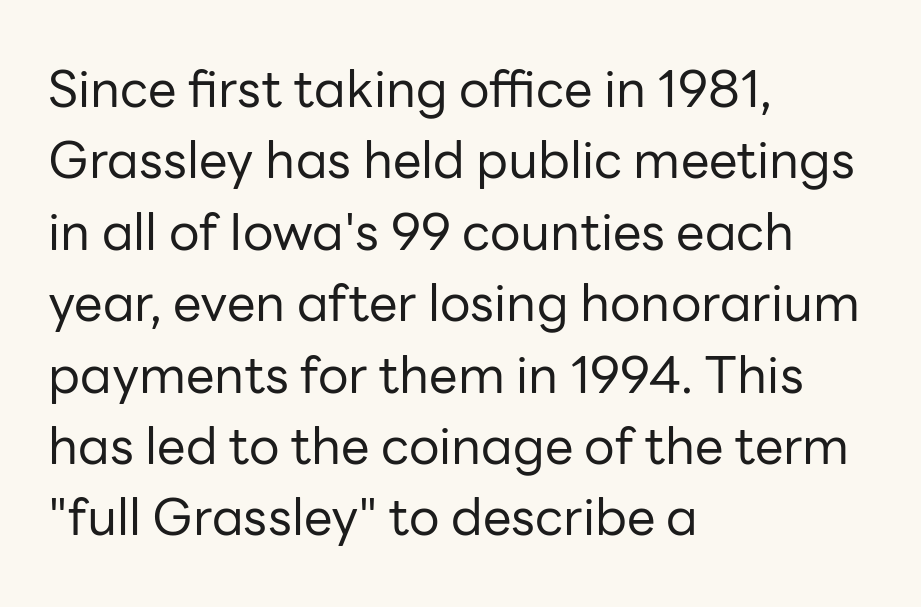
{"serif": "no", "italic": "no", "bold": "no", "weight": "regular", "width": "normal", "stroke_contrast": "low", "x_height": "medium", "monospaced": "no", "underline": "no", "align": "left", "line_spacing": "normal", "line_spacing_ratio": 1.4, "letter_spacing": "normal", "letter_spacing_em": 0.0, "glyph_px": 51}
